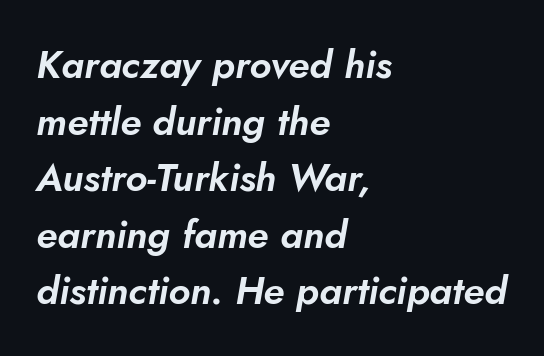
Italic? Definitely — the glyphs are oblique. Line spacing here is normal. Line beginnings align vertically; line endings do not. Underlining? Definitely not there.
